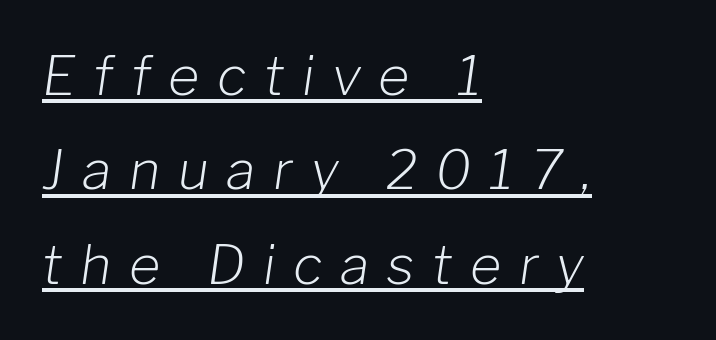
{"italic": "yes", "lean": "right", "slant_degrees": 8, "bold": "no", "weight": "light", "width": "normal", "stroke_contrast": "low", "x_height": "medium", "monospaced": "no", "underline": "yes", "align": "left", "line_spacing_ratio": 1.75, "letter_spacing": "wide", "letter_spacing_em": 0.33, "glyph_px": 54}
